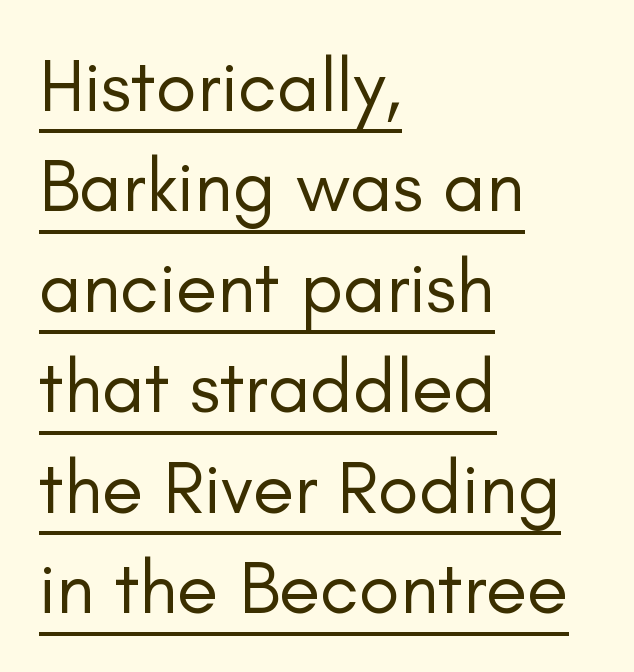
This rendering features underlined lettering. Teacher's note: observe the even left margin — that is flush-left alignment. Stems and bowls with no extra thickness — not bold. Notice how the stems are strictly vertical — no italics here. A sans-serif font was chosen for this passage. The passage shown is typed in a proportional face where columns would drift.
